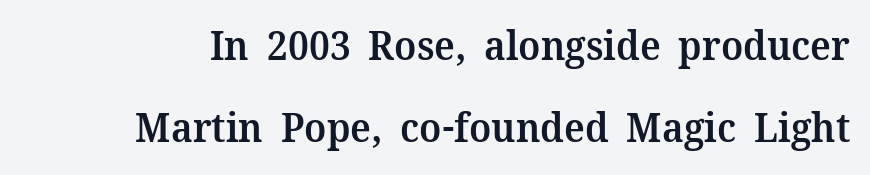
The image shows 40 px semibold serif type, upright; set loose line spacing (2.04x), normal letter spacing, not underlined; medium stroke contrast and a medium x-height.
